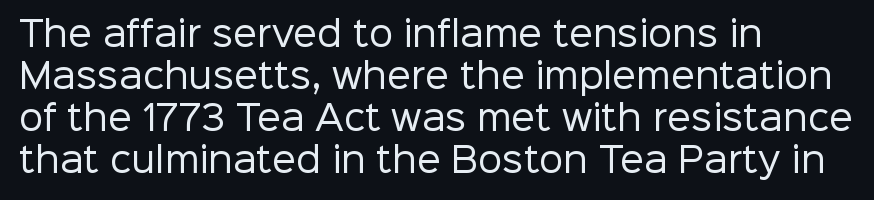
The image shows 34 px regular-weight sans-serif type, upright; set left-aligned, line spacing 1.24x, normal letter spacing, not underlined; low stroke contrast and a medium x-height.
